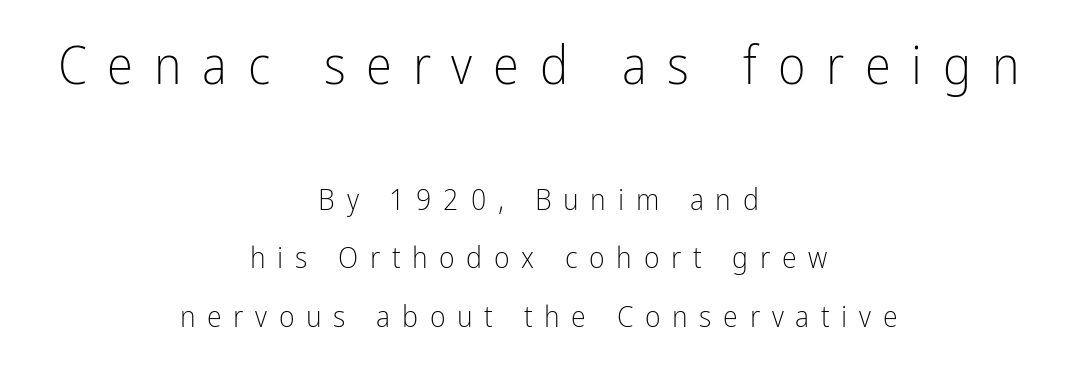
{"serif": "no", "italic": "no", "bold": "no", "weight": "light", "width": "condensed", "stroke_contrast": "low", "x_height": "medium", "monospaced": "no", "underline": "no", "align": "center", "line_spacing": "loose", "line_spacing_ratio": 1.95, "letter_spacing": "wide", "letter_spacing_em": 0.39, "larger_block": "first", "size_ratio": 1.77, "glyph_px": 53}
